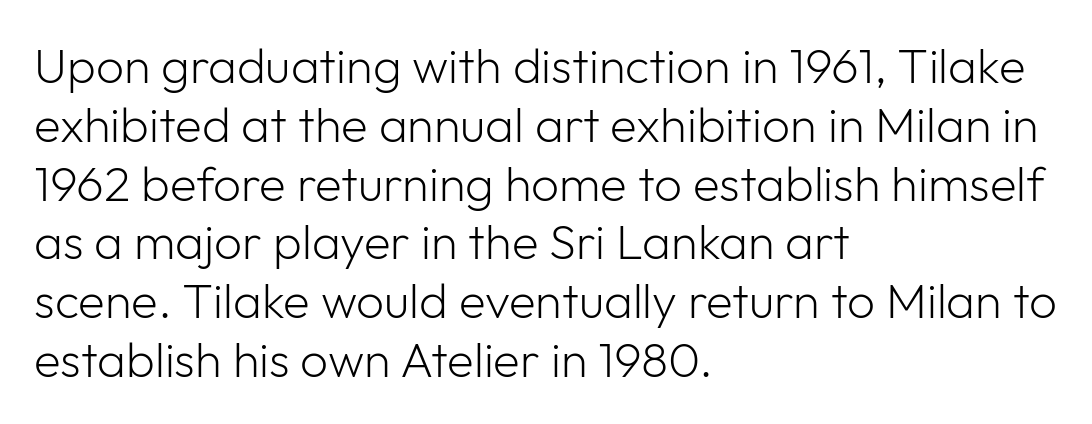
The rendering uses natural spacing where letterforms have individual widths. The lines in this sample share a left origin and differ only in where they stop. Does the lettering tilt? It doesn't — this is upright. Unbolded letterforms with no extra heft.
